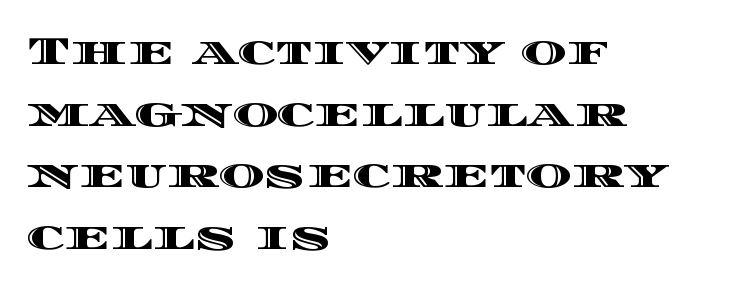
{"italic": "no", "width": "wide", "x_height": "large", "monospaced": "no", "underline": "no", "align": "left", "line_spacing": "normal", "line_spacing_ratio": 1.58, "letter_spacing": "normal", "letter_spacing_em": 0.0, "glyph_px": 39}
